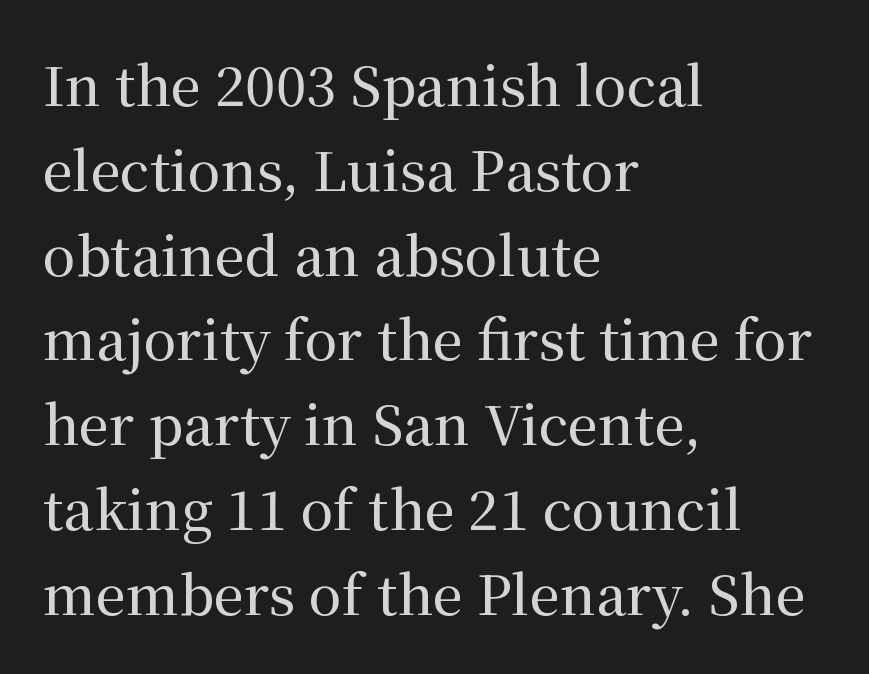
{"serif": "yes", "italic": "no", "width": "normal", "stroke_contrast": "medium", "x_height": "medium", "monospaced": "no", "underline": "no", "align": "left", "line_spacing": "normal", "line_spacing_ratio": 1.57, "letter_spacing": "normal", "letter_spacing_em": 0.0, "glyph_px": 54}
